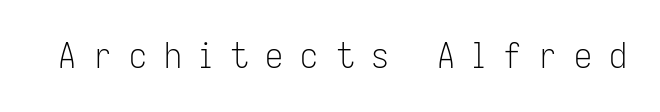
{"serif": "no", "italic": "no", "bold": "no", "weight": "light", "width": "condensed", "stroke_contrast": "low", "x_height": "medium", "monospaced": "no", "underline": "no", "letter_spacing": "wide", "letter_spacing_em": 0.48, "glyph_px": 36}
